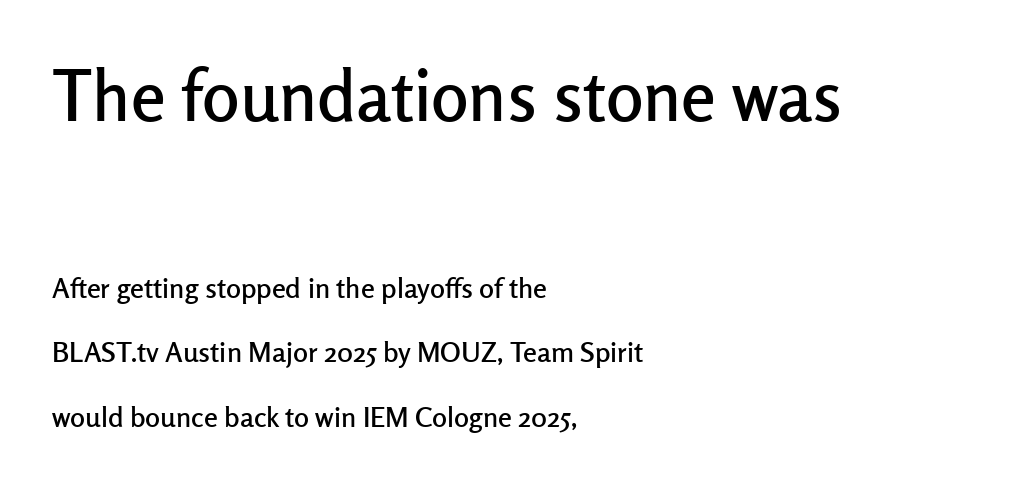
The image shows 70 px sans-serif type, upright; set left-aligned, loose line spacing (2.31x), normal letter spacing, not underlined; the first (top) block is 2.5x larger; low stroke contrast and a medium x-height.
